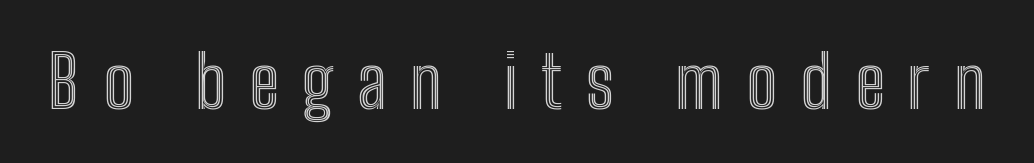
The image shows 72 px condensed type, upright; set unusually wide letter spacing (+0.32 em), not underlined; a medium x-height.
